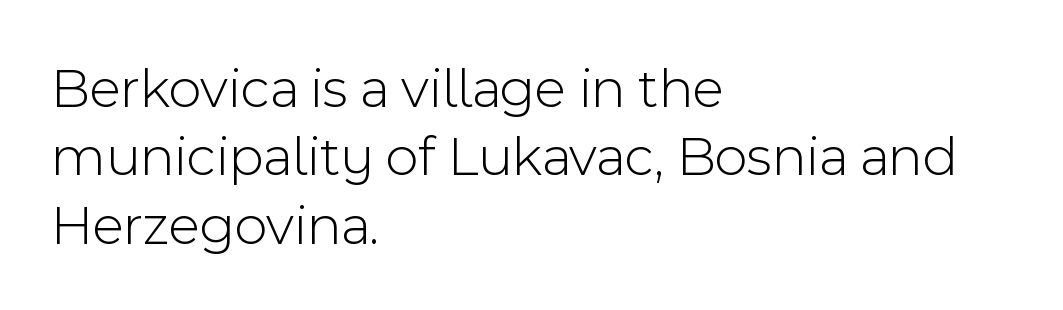
{"serif": "no", "italic": "no", "bold": "no", "weight": "light", "width": "normal", "x_height": "medium", "monospaced": "no", "underline": "no", "align": "left", "line_spacing_ratio": 1.2, "letter_spacing": "normal", "letter_spacing_em": 0.0, "glyph_px": 57}
